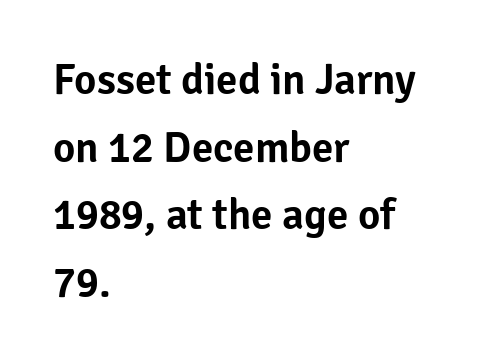
The image shows 43 px sans-serif type, upright; set left-aligned, normal line spacing (1.57x), normal letter spacing, not underlined; low stroke contrast and a medium x-height.
